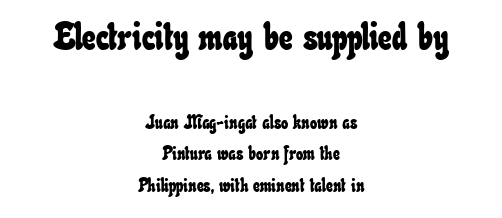
The image shows 38 px condensed type; set centered, normal line spacing (1.65x), normal letter spacing, not underlined; the first (top) block is 2.0x larger; low stroke contrast and a small x-height.
